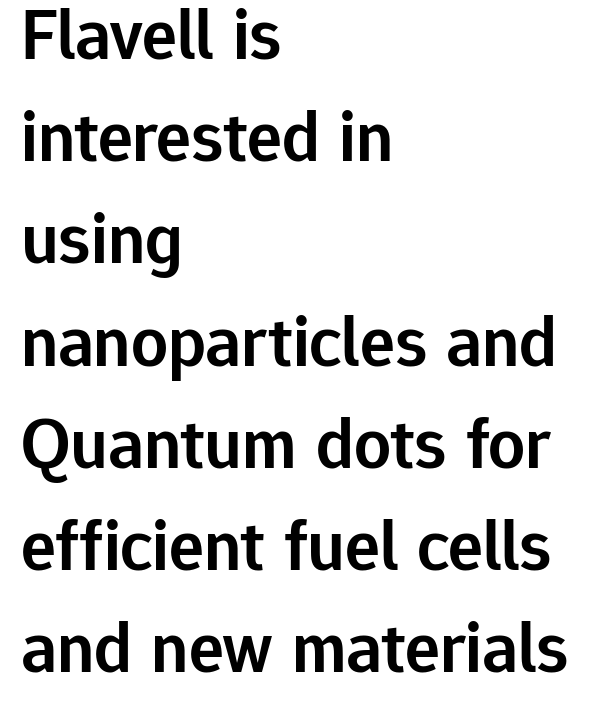
Look at the stroke-to-counter ratio: somewhat heavy, a semibold. Is there much room between lines? A standard amount, neither cramped nor airy. The typography opts for an upright posture over an oblique one. Character widths vary here, with narrow letters taking less room than wide ones.
